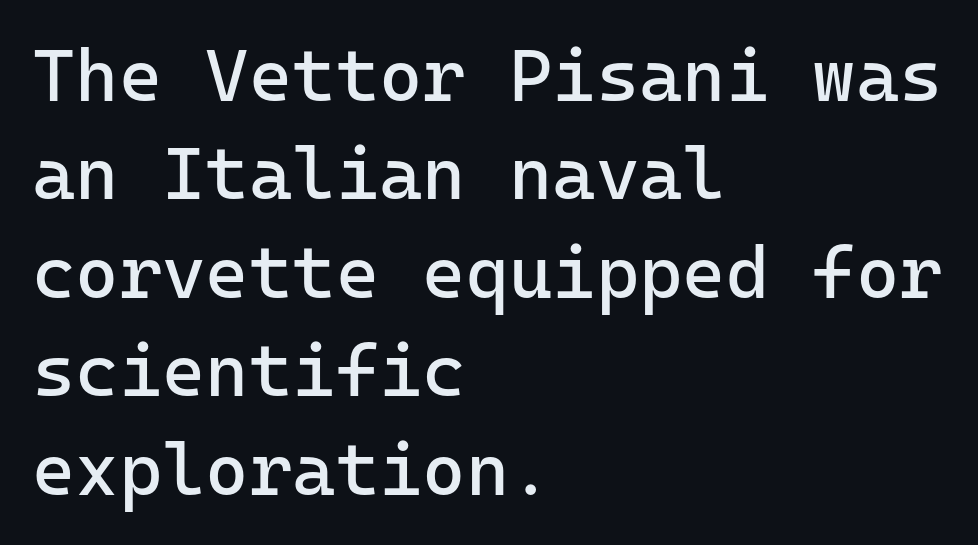
Q: Is the text bold? A: No.
Q: Is the text italic (slanted)? A: No, it is upright.
Q: Is the typeface a serif or a sans-serif typeface? A: Sans-serif.
Q: Is the text underlined? A: No.
Q: How is the paragraph aligned? A: Left-aligned.
Q: Is the spacing between letters normal or unusually wide? A: Normal.
Q: Is the spacing between lines tight, normal or loose? A: Normal.
Q: Width (condensed, normal, or wide)? A: Normal.
Q: Stroke contrast? A: Low.
Q: x-height? A: Medium.
Q: Monospaced? A: Yes.
